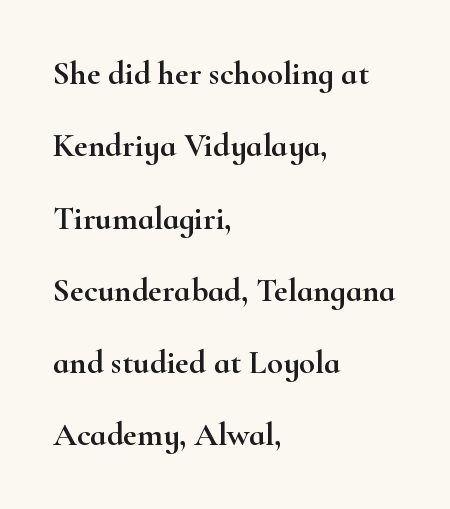
When letters stand straight like this, we call the style roman or upright. Left-aligned paragraph, ragged on the right. The space between consecutive lines is lavish. A serif font was chosen for this passage. These lines are rendered in a variable-pitch font. The string is rendered with underlining switched off.
